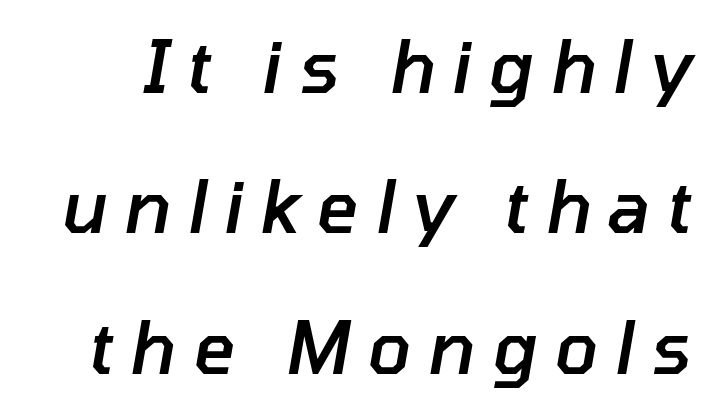
Q: Is the text bold? A: Semi-bold.
Q: Is the text italic (slanted)? A: Yes, it leans right by about 10 degrees.
Q: Is the text underlined? A: No.
Q: Is the spacing between letters normal or unusually wide? A: Unusually wide.
Q: Is the spacing between lines tight, normal or loose? A: Loose.
Q: Width (condensed, normal, or wide)? A: Normal.
Q: Stroke contrast? A: Low.
Q: x-height? A: Medium.
Q: Monospaced? A: No.
